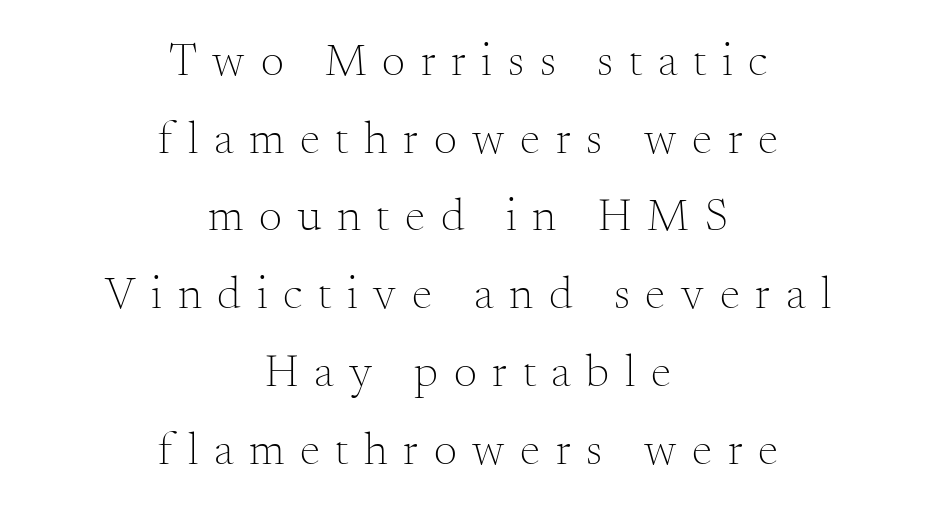
Q: Is the text bold? A: No.
Q: Is the text italic (slanted)? A: No, it is upright.
Q: Is the typeface a serif or a sans-serif typeface? A: Serif.
Q: Is the text underlined? A: No.
Q: How is the paragraph aligned? A: Centered.
Q: Is the spacing between letters normal or unusually wide? A: Unusually wide.
Q: Is the spacing between lines tight, normal or loose? A: Normal.
Q: Width (condensed, normal, or wide)? A: Normal.
Q: Stroke contrast? A: Medium.
Q: x-height? A: Small.
Q: Monospaced? A: No.
